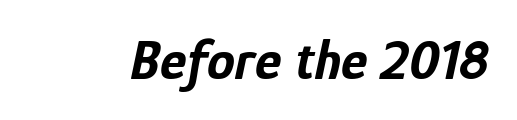
The passage shown is typed in a proportional face where columns would drift. The passage shown leans; its letterforms are oblique. Underline: absent. A dark, heavy texture on the line: the type is bold. Characters follow at the spacing the type designer built in.
